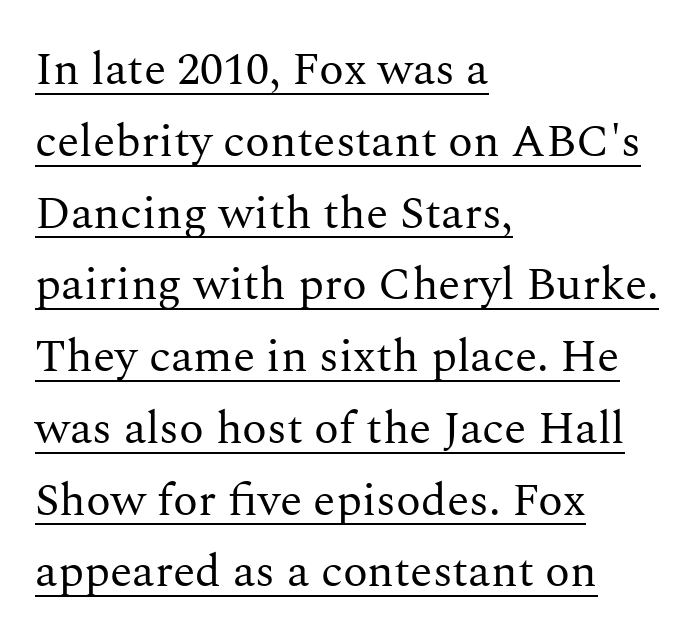
{"serif": "yes", "italic": "no", "bold": "no", "weight": "regular", "width": "normal", "stroke_contrast": "medium", "x_height": "medium", "monospaced": "no", "underline": "yes", "align": "left", "line_spacing": "normal", "line_spacing_ratio": 1.56, "letter_spacing": "normal", "letter_spacing_em": 0.0, "glyph_px": 46}
